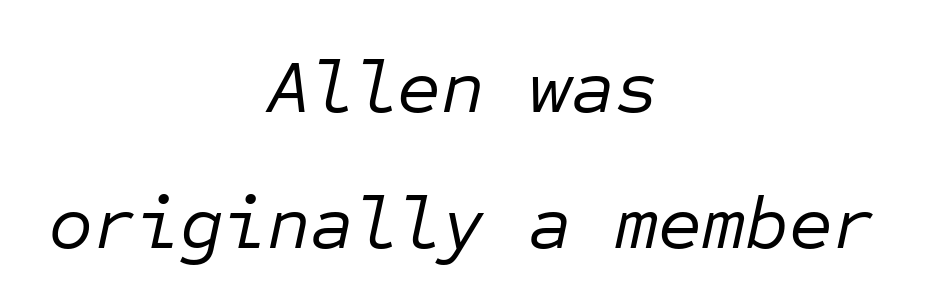
The image shows 75 px regular-weight type, italic (leaning right), monospaced; set centered, line spacing 1.81x, normal letter spacing, not underlined; low stroke contrast and a medium x-height.
